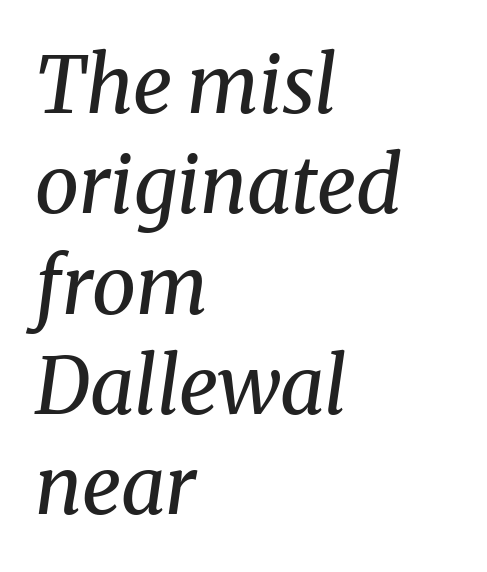
Left-aligned paragraph, ragged on the right. No word sits above an underline. Spacing verdict: proportional, widths tailored to each character. Look at the bottom of the vertical strokes: they flare into serifs here.
